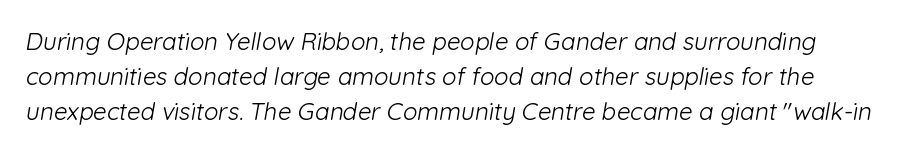
{"bold": "no", "underline": "no", "line_spacing": "normal", "line_spacing_ratio": 1.45, "letter_spacing": "normal", "letter_spacing_em": 0.0, "glyph_px": 24}
